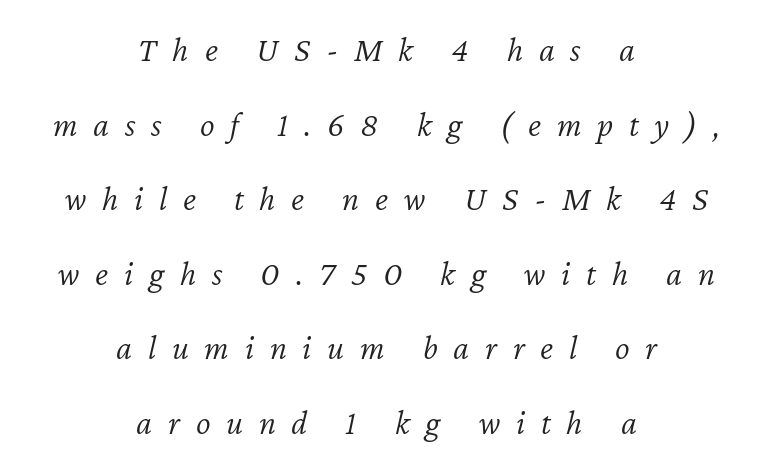
Q: Is the text bold? A: No.
Q: Is the text italic (slanted)? A: Yes, it leans right by about 12 degrees.
Q: Is the text underlined? A: No.
Q: How is the paragraph aligned? A: Centered.
Q: Is the spacing between letters normal or unusually wide? A: Unusually wide.
Q: Is the spacing between lines tight, normal or loose? A: Loose.
Q: Width (condensed, normal, or wide)? A: Normal.
Q: Stroke contrast? A: Low.
Q: x-height? A: Medium.
Q: Monospaced? A: No.
